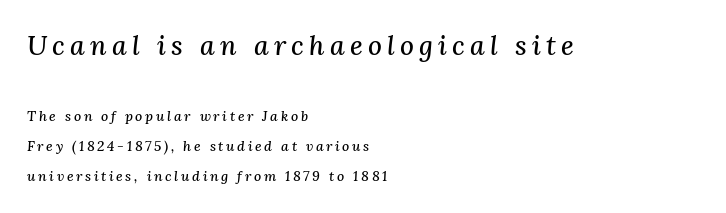
{"italic": "yes", "lean": "right", "slant_degrees": 3, "underline": "no", "align": "left", "line_spacing": "loose", "line_spacing_ratio": 2.14, "larger_block": "first", "size_ratio": 1.93, "glyph_px": 27}
